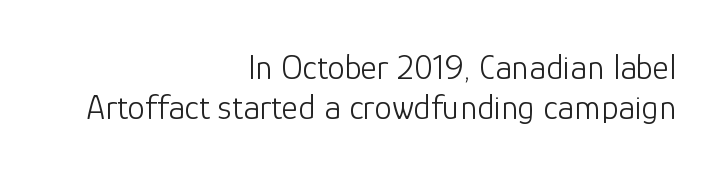
The image shows 35 px light sans-serif type, upright; set right-aligned, tight line spacing (1.15x), normal letter spacing, not underlined; low stroke contrast and a medium x-height.
